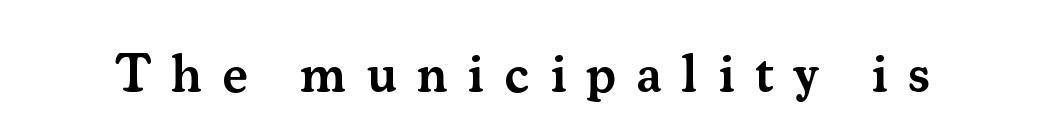
The image shows 54 px semibold serif type, upright; set unusually wide letter spacing (+0.37 em), not underlined; medium stroke contrast and a small x-height.
